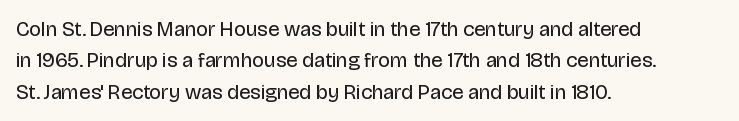
{"italic": "no", "bold": "no", "underline": "no", "align": "left", "line_spacing": "normal", "line_spacing_ratio": 1.5, "letter_spacing": "normal", "letter_spacing_em": 0.0, "glyph_px": 21}
